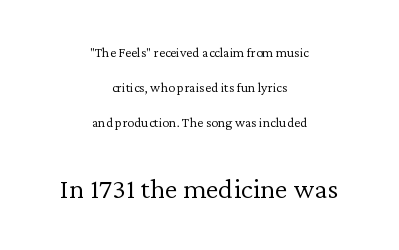
Line starts and ends both wander, symmetrically. Italic: no, the glyphs are upright roman. No word sits above an underline. Bold? No — there's no thickening of the strokes. Note the varied advance widths — an 'i' is clearly narrower than an 'm'.
